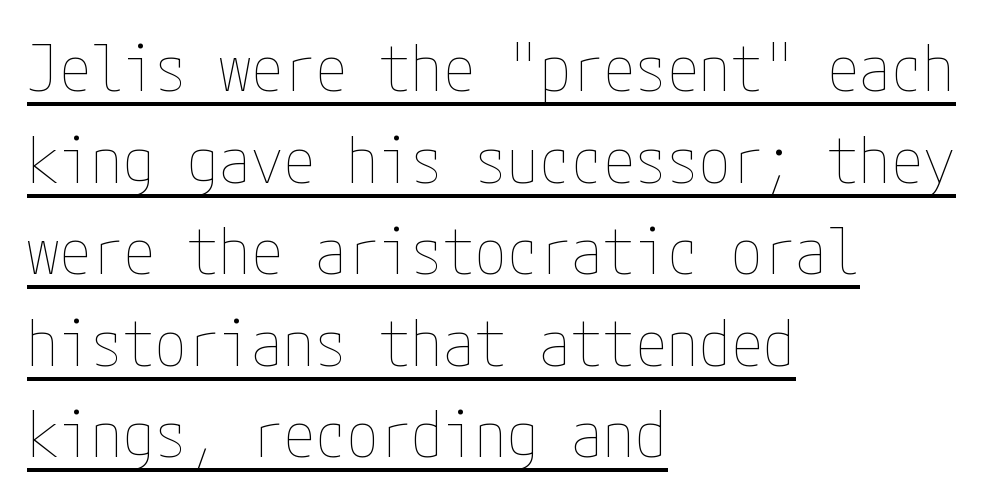
The image shows 64 px thin, condensed type, upright; set left-aligned, normal line spacing (1.43x), normal letter spacing, underlined; low stroke contrast and a medium x-height.
